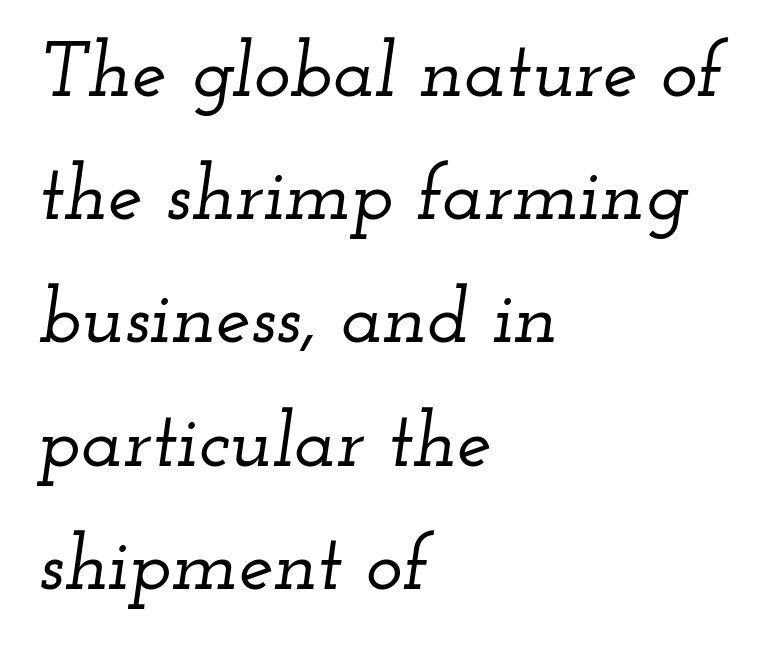
The image shows 78 px wide serif type, italic (leaning right); set left-aligned, normal line spacing (1.58x), normal letter spacing, not underlined; low stroke contrast and a small x-height.
